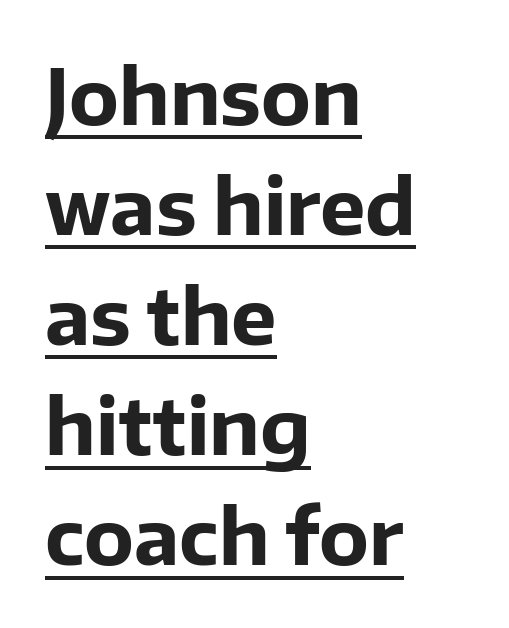
Q: Is the text bold? A: Yes.
Q: Is the text italic (slanted)? A: No, it is upright.
Q: Is the typeface a serif or a sans-serif typeface? A: Sans-serif.
Q: Is the text underlined? A: Yes.
Q: How is the paragraph aligned? A: Left-aligned.
Q: Is the spacing between letters normal or unusually wide? A: Normal.
Q: Is the spacing between lines tight, normal or loose? A: Normal.
Q: Width (condensed, normal, or wide)? A: Normal.
Q: Stroke contrast? A: Low.
Q: x-height? A: Medium.
Q: Monospaced? A: No.
